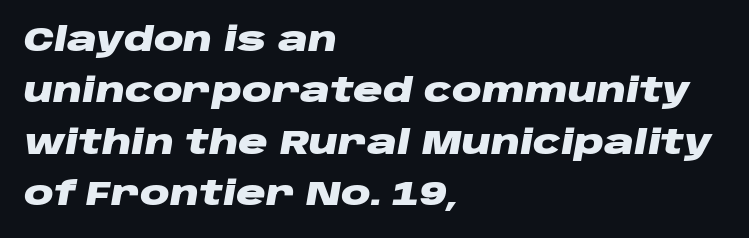
{"italic": "yes", "lean": "right", "slant_degrees": 10, "bold": "yes", "weight": "heavy", "width": "wide", "stroke_contrast": "low", "x_height": "large", "monospaced": "no", "underline": "no", "align": "left", "line_spacing": "normal", "line_spacing_ratio": 1.56, "letter_spacing": "normal", "letter_spacing_em": 0.0, "glyph_px": 33}
